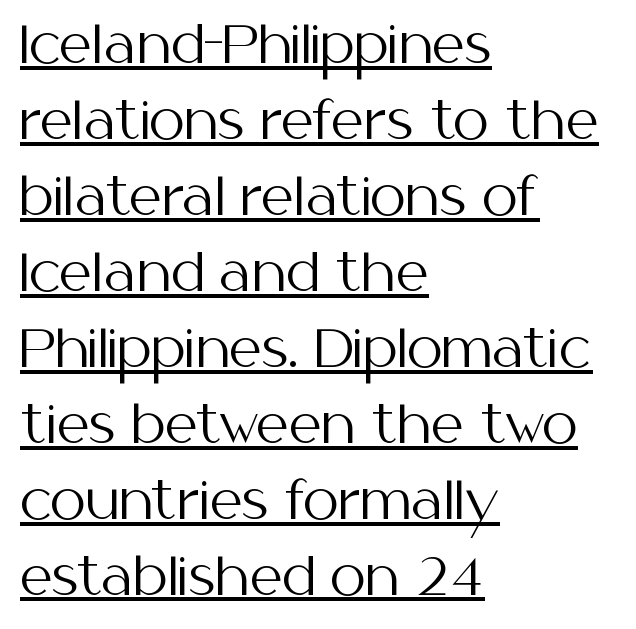
If you drew a line through each stem, it would be perfectly vertical. Note: no serifs on the glyphs. One glance says typical: line gaps are just what's usual. Notice how a bar underscores the lettering throughout. Is this a fixed-width face? No — the glyphs have proportional, varying widths. Does extra space separate the letters? No, they use regular spacing.
